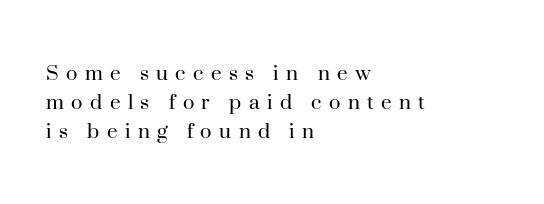
{"italic": "no", "bold": "no", "underline": "no", "align": "left", "line_spacing_ratio": 1.21, "letter_spacing": "wide", "letter_spacing_em": 0.31, "glyph_px": 24}
